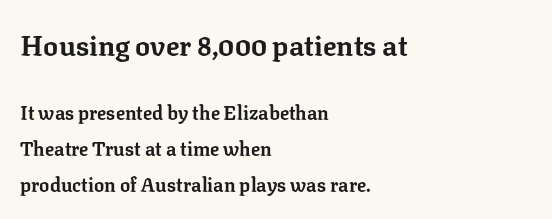
Q: Is the text bold? A: Yes.
Q: Is the text italic (slanted)? A: No, it is upright.
Q: Is the typeface a serif or a sans-serif typeface? A: Serif.
Q: Is the text underlined? A: No.
Q: How is the paragraph aligned? A: Left-aligned.
Q: Is the spacing between letters normal or unusually wide? A: Normal.
Q: Is the spacing between lines tight, normal or loose? A: Loose.
Q: Which block of text is set in a larger size, the first (top) or the second (bottom)? A: The first (top) one.
Q: Width (condensed, normal, or wide)? A: Normal.
Q: Stroke contrast? A: Low.
Q: x-height? A: Medium.
Q: Monospaced? A: No.
